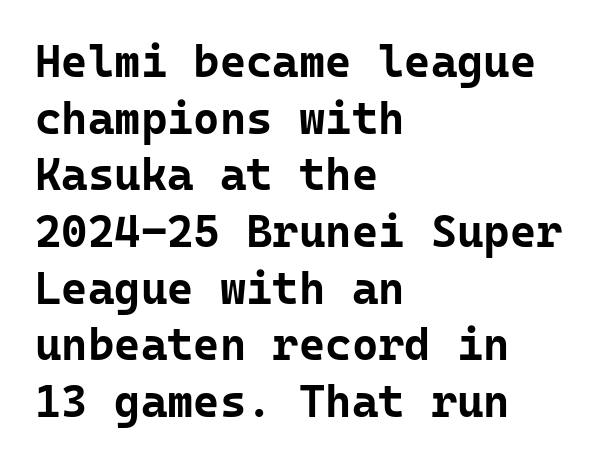
{"serif": "no", "italic": "no", "bold": "yes", "weight": "bold", "width": "normal", "stroke_contrast": "low", "x_height": "medium", "monospaced": "yes", "underline": "no", "align": "left", "line_spacing": "normal", "line_spacing_ratio": 1.26, "letter_spacing": "normal", "letter_spacing_em": 0.0, "glyph_px": 45}
